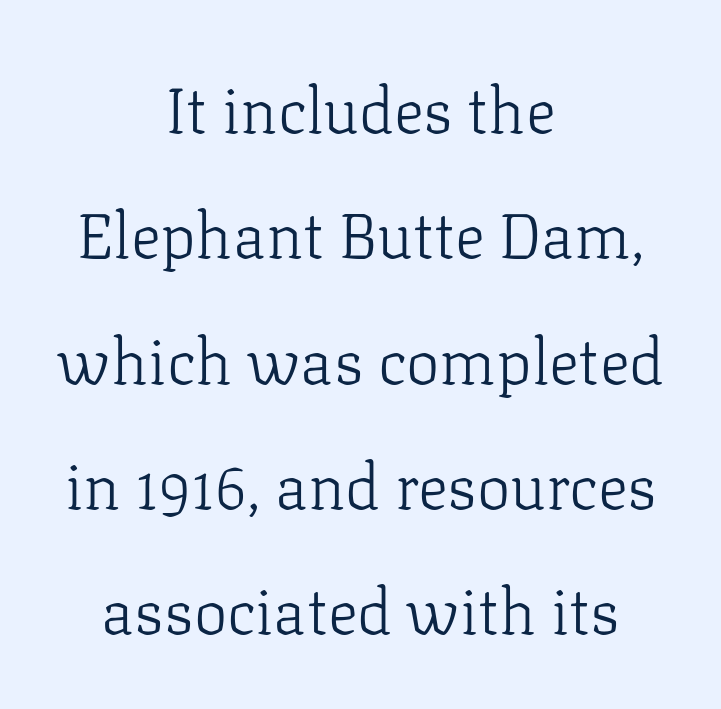
The image shows 63 px light serif type, upright; set centered, loose line spacing (1.99x), normal letter spacing, not underlined; low stroke contrast and a medium x-height.
